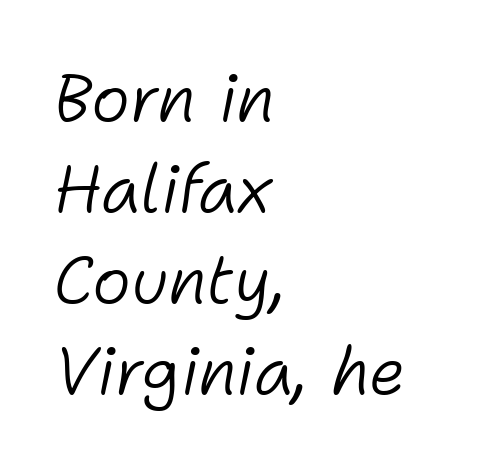
Line spacing here is normal. Spacing between characters is what you'd get straight out of the box. Looks like regular typesetting: each glyph gets only the width it needs. A quiet, ordinary-to-light weight characterises the typeface. The lettering tilts uniformly, giving the passage an italic look. If you drew a ruler down the left edge, every line would touch it.
